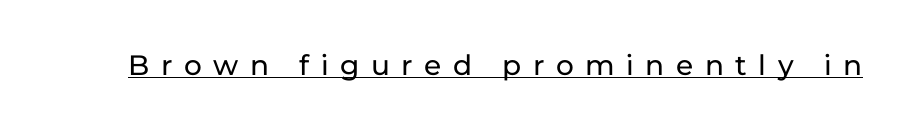
The image shows 28 px sans-serif type, upright; set unusually wide letter spacing (+0.41 em), underlined; low stroke contrast and a medium x-height.
